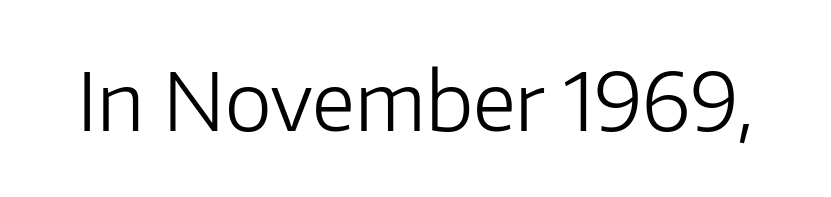
{"serif": "no", "italic": "no", "bold": "no", "weight": "light", "width": "normal", "stroke_contrast": "low", "x_height": "medium", "monospaced": "no", "underline": "no", "letter_spacing": "normal", "letter_spacing_em": 0.0, "glyph_px": 80}
